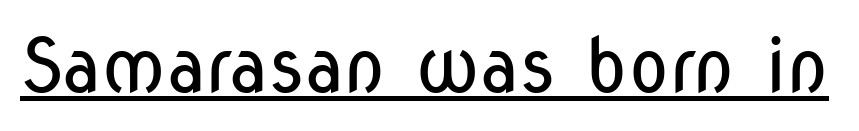
The image shows 75 px regular-weight, condensed sans-serif type, upright; set normal letter spacing, underlined; low stroke contrast and a medium x-height.
